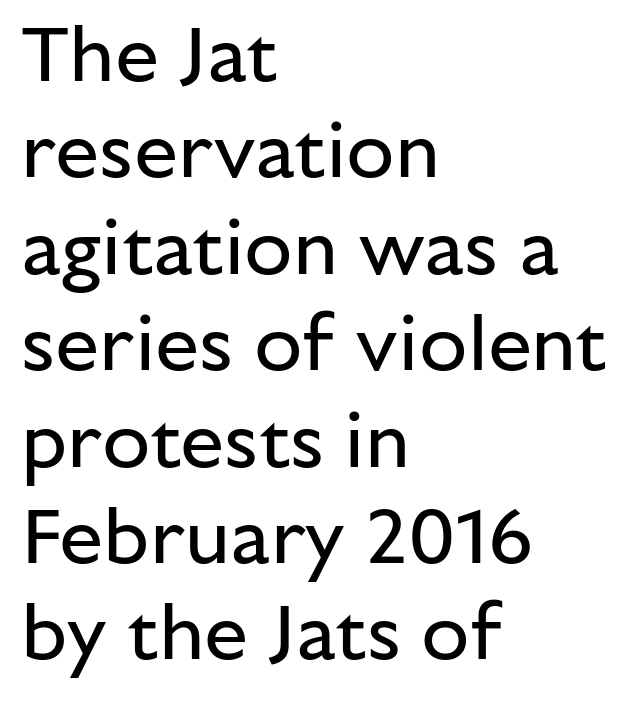
The image shows 79 px regular-weight sans-serif type, upright; set left-aligned, line spacing 1.22x, normal letter spacing, not underlined; low stroke contrast and a medium x-height.
